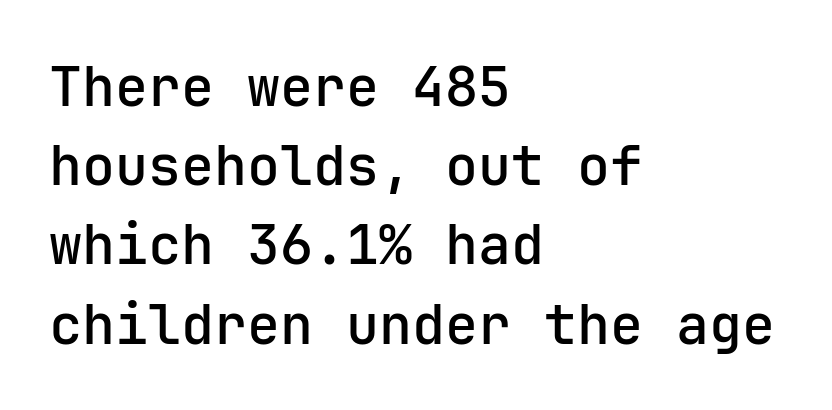
Q: Is the text bold? A: Semi-bold.
Q: Is the text italic (slanted)? A: No, it is upright.
Q: Is the typeface a serif or a sans-serif typeface? A: Sans-serif.
Q: Is the text underlined? A: No.
Q: How is the paragraph aligned? A: Left-aligned.
Q: Is the spacing between letters normal or unusually wide? A: Normal.
Q: Is the spacing between lines tight, normal or loose? A: Normal.
Q: Width (condensed, normal, or wide)? A: Normal.
Q: Stroke contrast? A: Low.
Q: x-height? A: Medium.
